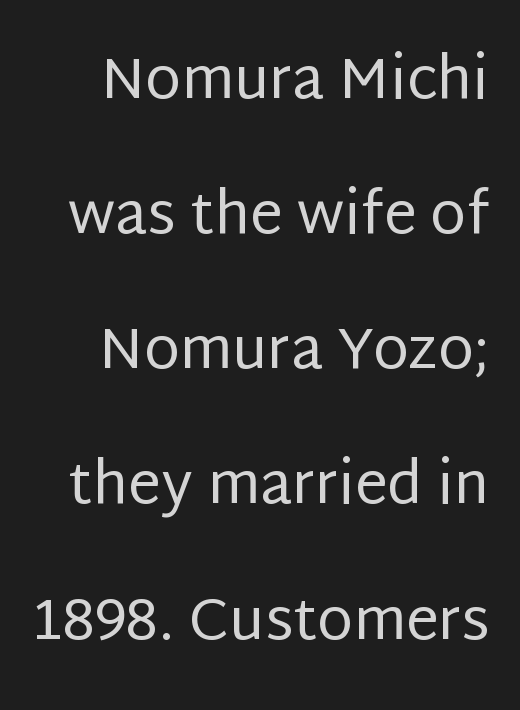
Unlike italic type, these characters show no tilt at all. No extra tracking has been applied to these lines. The glyphs are unaccompanied by any horizontal stroke below them. Proportional: the letters do not fall into vertical columns.
